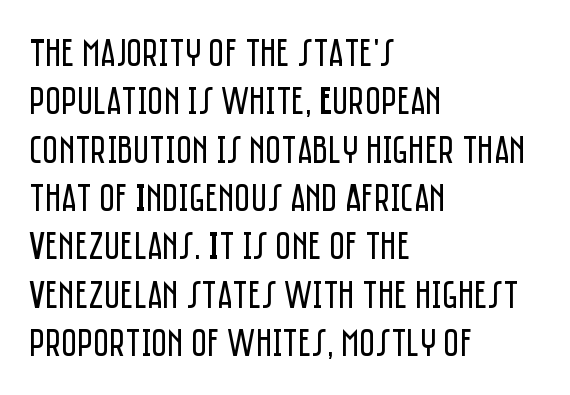
Layout note: lines flush left. Varying glyph widths throughout — classic text-font behaviour. No extra tracking has been applied to these lines. Do the letters lean? They stand straight. Only glyphs here, with clear space below each row. The text was rendered using a sans face with plain stroke endings.
